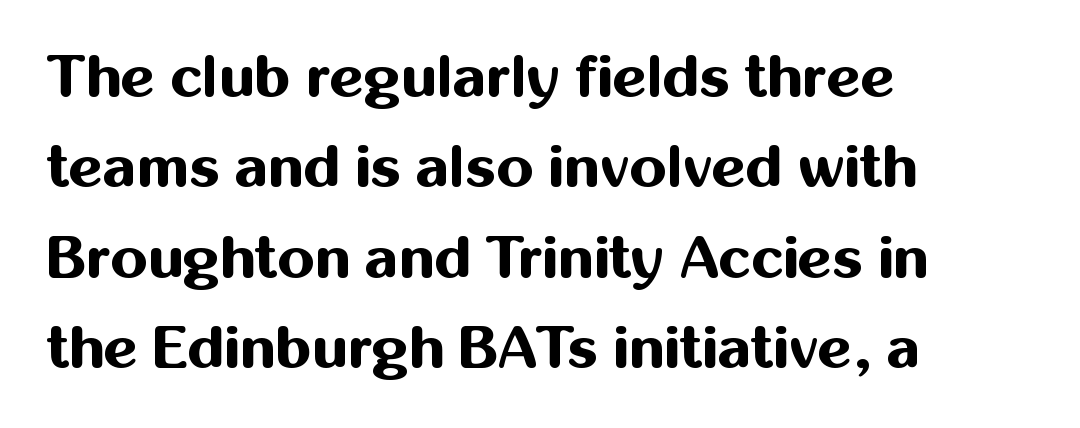
The image shows 59 px bold sans-serif type, upright; set left-aligned, normal line spacing (1.53x), normal letter spacing, not underlined; medium stroke contrast and a medium x-height.
